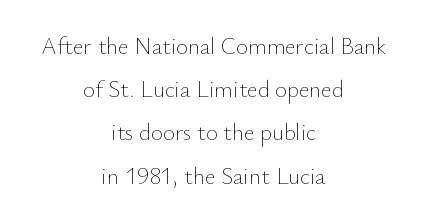
{"italic": "no", "bold": "no", "underline": "no", "align": "center", "line_spacing_ratio": 1.88, "letter_spacing": "normal", "letter_spacing_em": 0.0, "glyph_px": 23}
